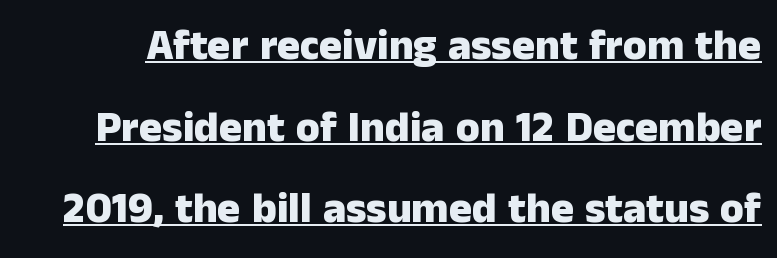
{"serif": "no", "italic": "no", "bold": "yes", "weight": "heavy", "width": "normal", "stroke_contrast": "low", "x_height": "medium", "monospaced": "no", "underline": "yes", "line_spacing": "loose", "line_spacing_ratio": 1.9, "letter_spacing": "normal", "letter_spacing_em": 0.0, "glyph_px": 43}
